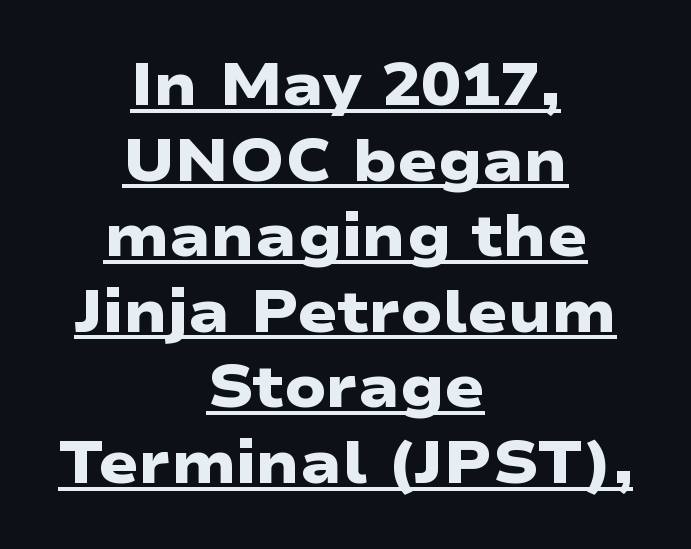
The characters display no serif detailing; their extremities are plain. The rag falls on both sides of this text block equally. You could not count columns in this text — the font is proportionally spaced. Here the glyphs are tracked normally, forming tight word shapes. The face used here appears with an underline applied.
